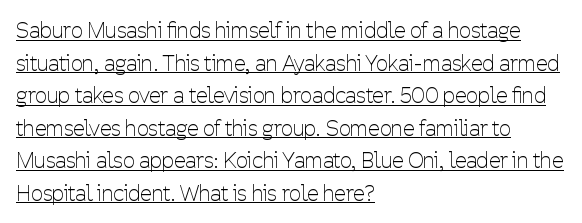
Weight: in the light-to-regular range. Italic: no, the glyphs are upright roman. Does the leading feel generous? No, just average. The line texture is even and compact thanks to regular tracking. The rendering uses the underline text-decoration. Line starts are locked; line ends wander.
